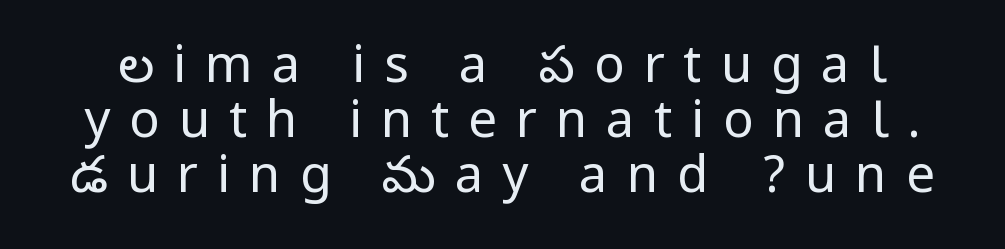
{"serif": "no", "italic": "no", "bold": "no", "weight": "regular", "width": "condensed", "stroke_contrast": "low", "underline": "no", "line_spacing": "tight", "line_spacing_ratio": 1.08, "letter_spacing": "wide", "letter_spacing_em": 0.37, "glyph_px": 51}
